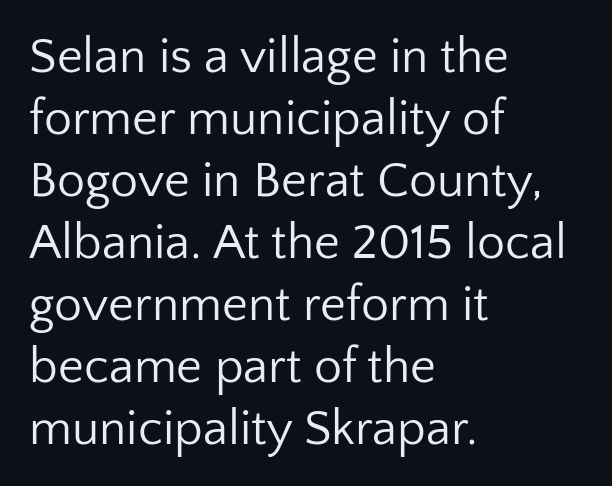
{"serif": "no", "italic": "no", "bold": "no", "weight": "regular", "width": "normal", "stroke_contrast": "low", "x_height": "medium", "monospaced": "no", "underline": "no", "align": "left", "line_spacing_ratio": 1.24, "letter_spacing": "normal", "letter_spacing_em": 0.0, "glyph_px": 50}
